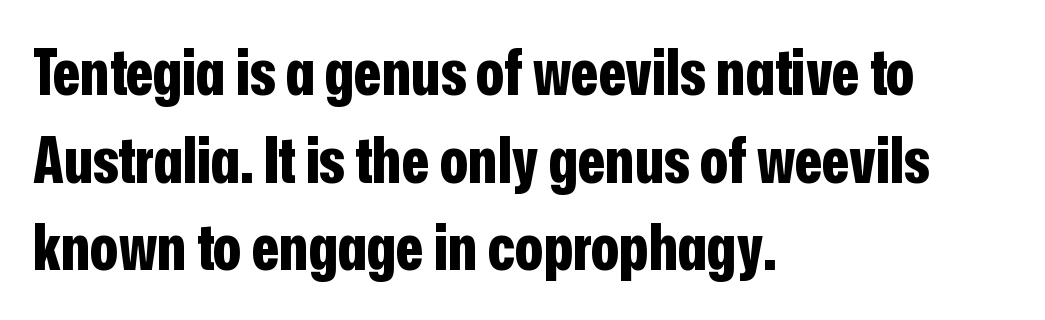
Q: Is the text bold? A: Yes.
Q: Is the text italic (slanted)? A: No, it is upright.
Q: Is the typeface a serif or a sans-serif typeface? A: Sans-serif.
Q: Is the text underlined? A: No.
Q: How is the paragraph aligned? A: Left-aligned.
Q: Is the spacing between letters normal or unusually wide? A: Normal.
Q: Is the spacing between lines tight, normal or loose? A: Normal.
Q: Width (condensed, normal, or wide)? A: Condensed.
Q: Stroke contrast? A: Low.
Q: x-height? A: Medium.
Q: Monospaced? A: No.
